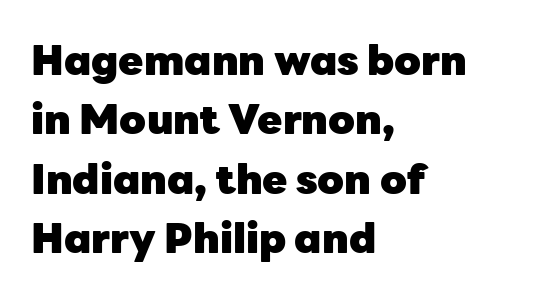
The image shows 41 px heavy sans-serif type, upright; set left-aligned, normal line spacing (1.45x), normal letter spacing, not underlined; low stroke contrast and a medium x-height.
